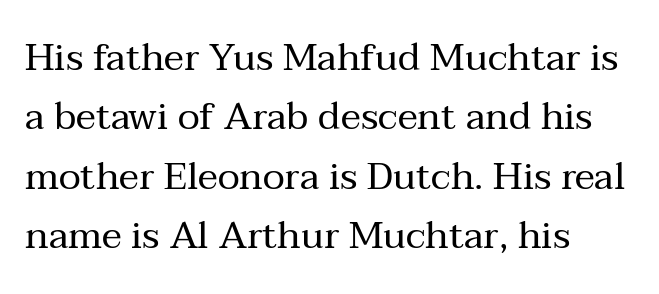
Q: Is the text bold? A: No.
Q: Is the text italic (slanted)? A: No, it is upright.
Q: Is the typeface a serif or a sans-serif typeface? A: Serif.
Q: Is the text underlined? A: No.
Q: How is the paragraph aligned? A: Left-aligned.
Q: Is the spacing between letters normal or unusually wide? A: Normal.
Q: Is the spacing between lines tight, normal or loose? A: Normal.
Q: Width (condensed, normal, or wide)? A: Normal.
Q: Stroke contrast? A: Medium.
Q: x-height? A: Medium.
Q: Monospaced? A: No.
